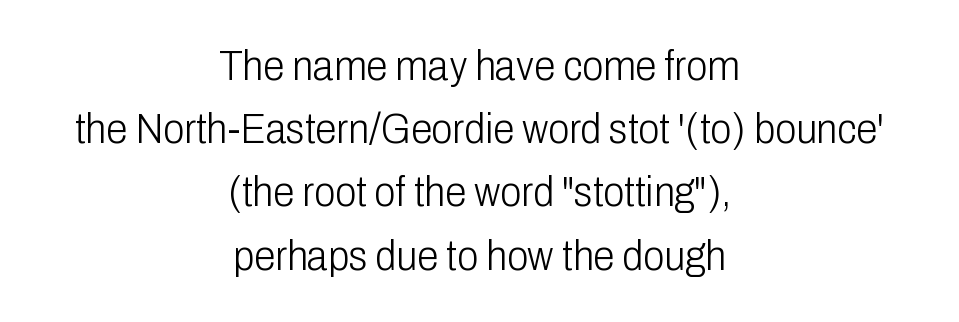
{"serif": "no", "italic": "no", "bold": "no", "weight": "light", "width": "condensed", "stroke_contrast": "low", "x_height": "medium", "monospaced": "no", "underline": "no", "align": "center", "line_spacing": "normal", "line_spacing_ratio": 1.47, "letter_spacing": "normal", "letter_spacing_em": 0.0, "glyph_px": 43}
